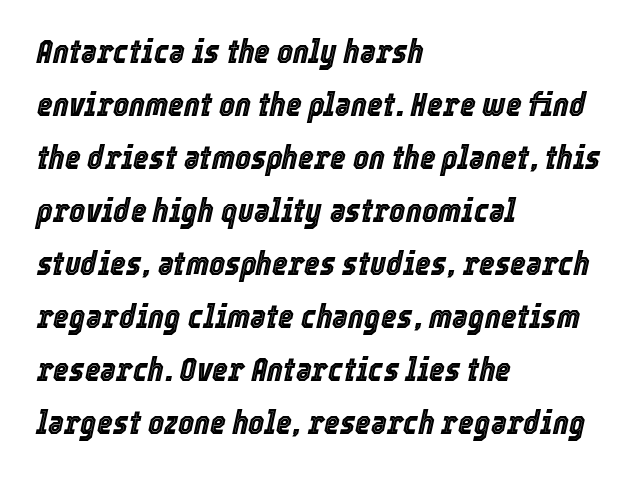
{"italic": "yes", "lean": "right", "slant_degrees": 12, "width": "condensed", "x_height": "medium", "monospaced": "no", "underline": "no", "align": "left", "line_spacing": "normal", "line_spacing_ratio": 1.56, "letter_spacing": "normal", "letter_spacing_em": 0.0, "glyph_px": 34}
